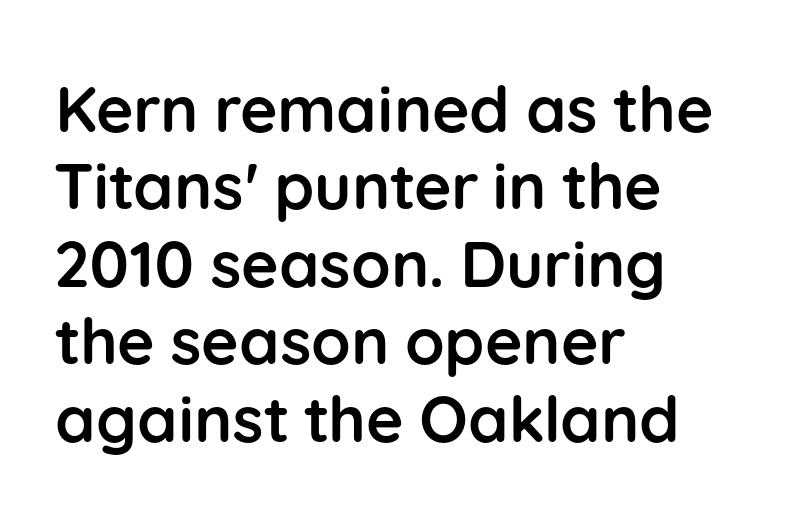
Q: Is the text bold? A: Yes.
Q: Is the text italic (slanted)? A: No, it is upright.
Q: Is the typeface a serif or a sans-serif typeface? A: Sans-serif.
Q: Is the text underlined? A: No.
Q: How is the paragraph aligned? A: Left-aligned.
Q: Is the spacing between letters normal or unusually wide? A: Normal.
Q: Width (condensed, normal, or wide)? A: Normal.
Q: Stroke contrast? A: Low.
Q: x-height? A: Medium.
Q: Monospaced? A: No.
